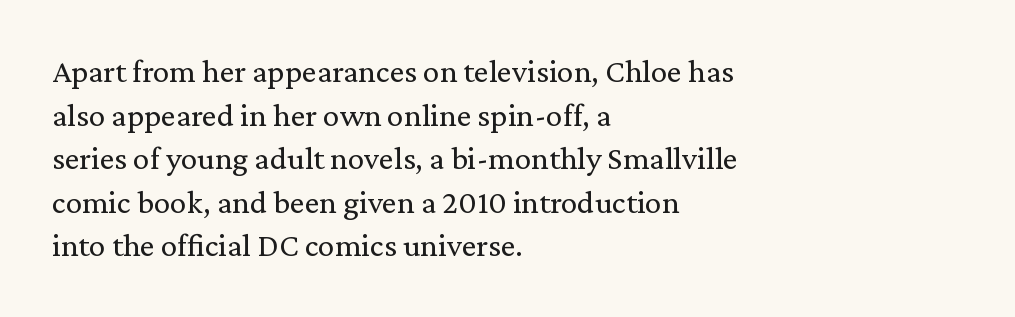
{"serif": "yes", "italic": "no", "bold": "no", "weight": "regular", "width": "normal", "stroke_contrast": "low", "x_height": "medium", "monospaced": "no", "underline": "no", "align": "left", "line_spacing": "normal", "line_spacing_ratio": 1.32, "letter_spacing": "normal", "letter_spacing_em": 0.0, "glyph_px": 33}
